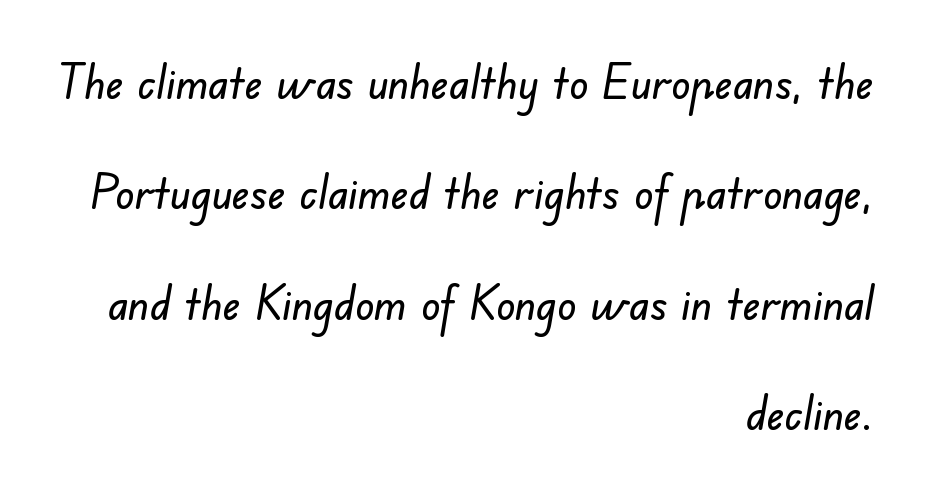
{"serif": "no", "width": "normal", "stroke_contrast": "low", "x_height": "small", "monospaced": "no", "underline": "no", "align": "right", "line_spacing": "loose", "line_spacing_ratio": 2.35, "letter_spacing": "normal", "letter_spacing_em": 0.0, "glyph_px": 47}
